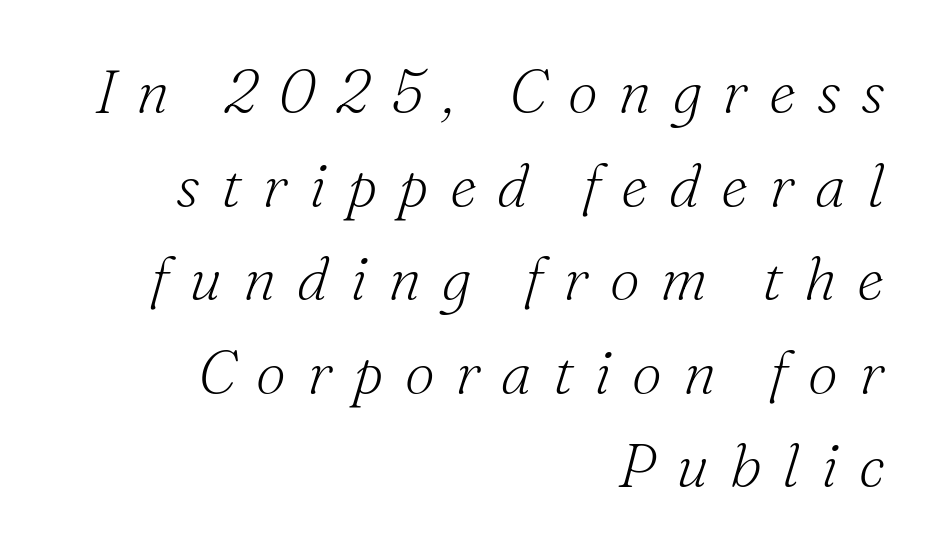
These lines sit exactly where default settings would place them. Lines of text with bare space underneath. This rendering uses right alignment, leaving the left contour irregular. To sum up the face: it has serifs. Tracking value appears strongly positive — letters spread wide. Character widths vary here, with narrow letters taking less room than wide ones.
